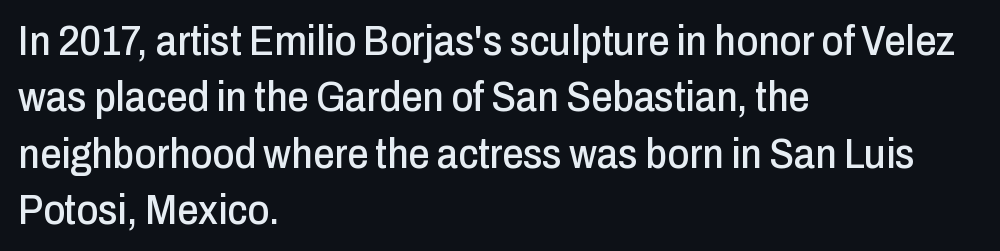
The rows are spaced the way most documents space them. Look at the tracking — it's just the regular setting, nothing added. Typographically, this falls in the sans-serif category. Is this a fixed-width face? No — the glyphs have proportional, varying widths. The lines in this sample share a left origin and differ only in where they stop.
